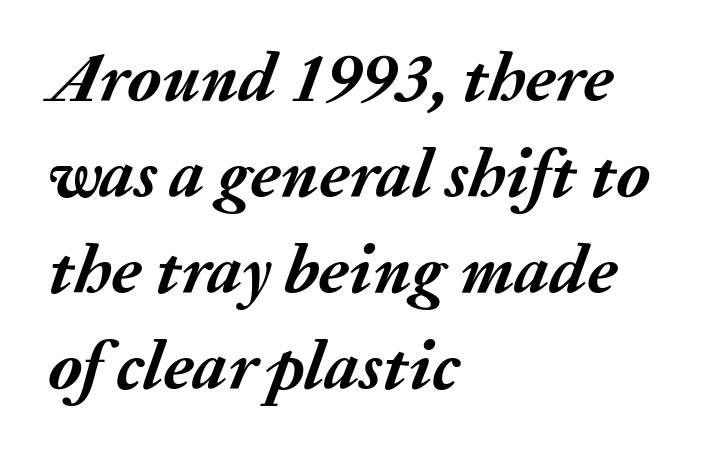
The image shows 69 px semibold type, italic (leaning right); set left-aligned, normal line spacing (1.39x), normal letter spacing, not underlined; medium stroke contrast and a medium x-height.
